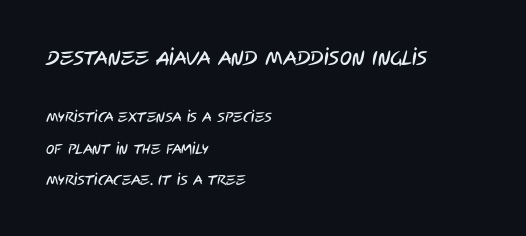
Larger block? The one above; the one below is distinctly smaller. The text block is weighted toward the left margin, trailing off unevenly rightward. Does the leading feel generous? Absolutely, it's lavish. The foot of each line stays bare and open. A typesetter would call this zero additional tracking.
